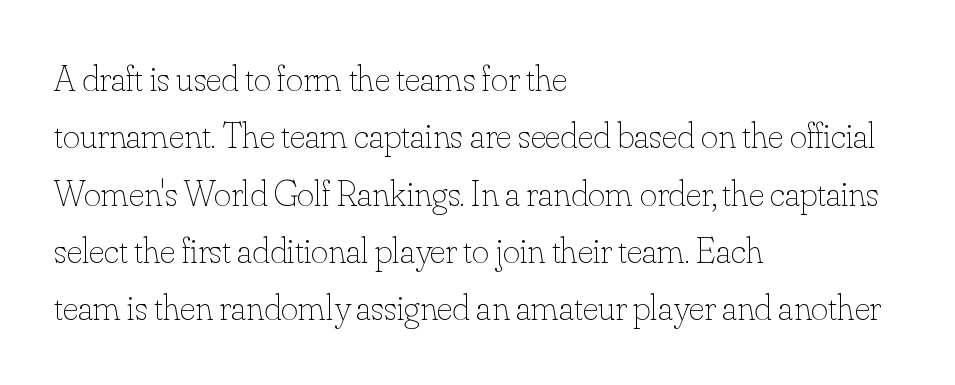
{"italic": "no", "bold": "no", "weight": "thin", "width": "normal", "stroke_contrast": "low", "x_height": "small", "monospaced": "no", "underline": "no", "align": "left", "line_spacing": "normal", "line_spacing_ratio": 1.55, "letter_spacing": "normal", "letter_spacing_em": 0.0, "glyph_px": 37}
